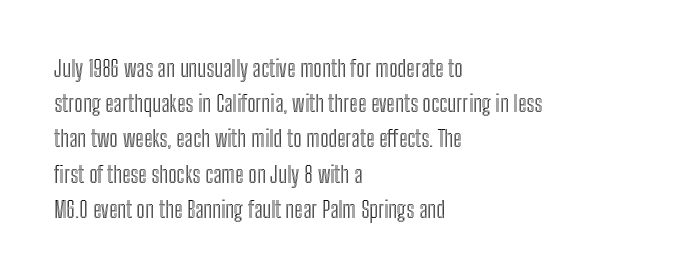
The designer left line spacing at the default. The face used here is rendered with its standard letterfit. The letters stand upright; this is a roman face. The rag falls on the right side of this text block. The words here are not underlined.
